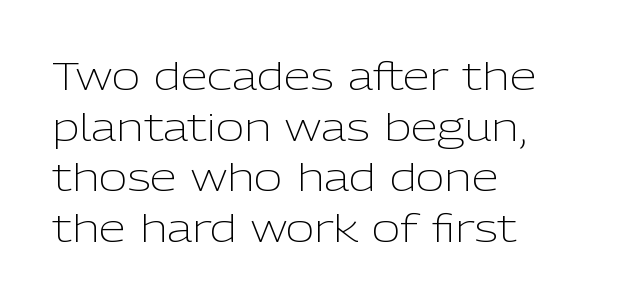
Q: Is the text bold? A: No.
Q: Is the text italic (slanted)? A: No, it is upright.
Q: Is the typeface a serif or a sans-serif typeface? A: Sans-serif.
Q: Is the text underlined? A: No.
Q: How is the paragraph aligned? A: Left-aligned.
Q: Is the spacing between letters normal or unusually wide? A: Normal.
Q: Is the spacing between lines tight, normal or loose? A: Normal.
Q: Width (condensed, normal, or wide)? A: Normal.
Q: Stroke contrast? A: Low.
Q: x-height? A: Medium.
Q: Monospaced? A: No.
